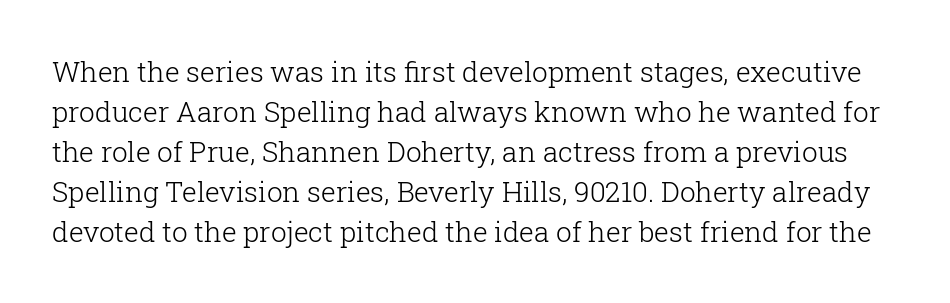
Q: Is the text bold? A: No.
Q: Is the text italic (slanted)? A: No, it is upright.
Q: Is the typeface a serif or a sans-serif typeface? A: Serif.
Q: Is the text underlined? A: No.
Q: Is the spacing between letters normal or unusually wide? A: Normal.
Q: Is the spacing between lines tight, normal or loose? A: Normal.
Q: Width (condensed, normal, or wide)? A: Normal.
Q: Stroke contrast? A: Low.
Q: x-height? A: Medium.
Q: Monospaced? A: No.
